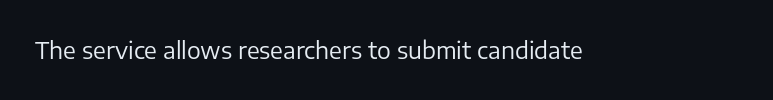
The image shows 23 px text type, upright; set normal letter spacing, not underlined.
